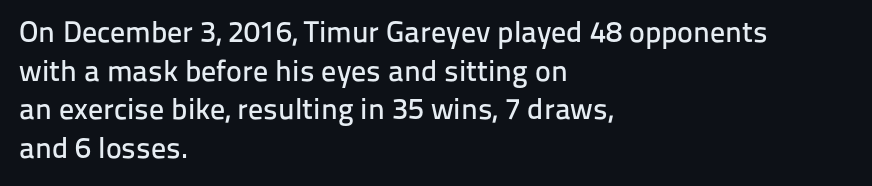
If you measured baseline to baseline, you'd find a middling distance. If you drew a ruler down the left edge, every line would touch it. The strip under each line holds only bare page. Font category for this specimen: sans-serif.
